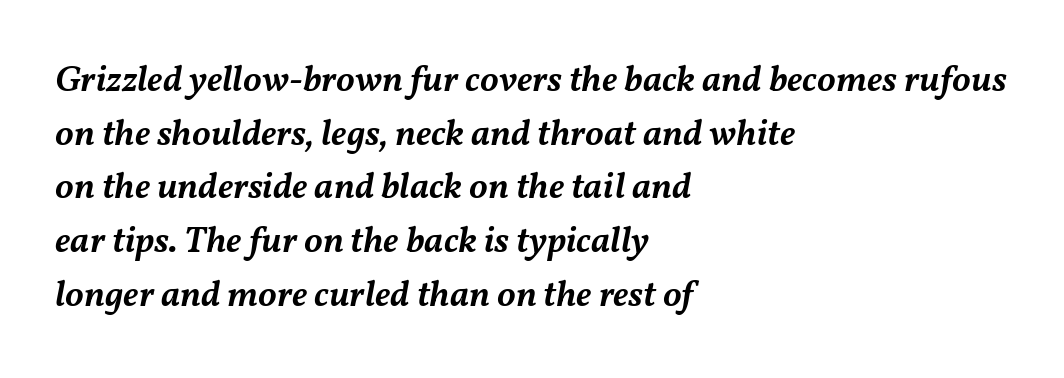
Q: Is the text bold? A: Semi-bold.
Q: Is the text italic (slanted)? A: Yes, it leans right by about 11 degrees.
Q: Is the text underlined? A: No.
Q: How is the paragraph aligned? A: Left-aligned.
Q: Is the spacing between letters normal or unusually wide? A: Normal.
Q: Is the spacing between lines tight, normal or loose? A: Normal.
Q: Width (condensed, normal, or wide)? A: Normal.
Q: Stroke contrast? A: Medium.
Q: x-height? A: Medium.
Q: Monospaced? A: No.
